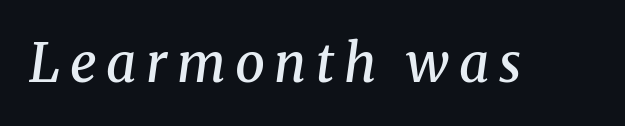
The image shows 53 px semibold serif type, italic (leaning right); set not underlined; medium stroke contrast and a medium x-height.
